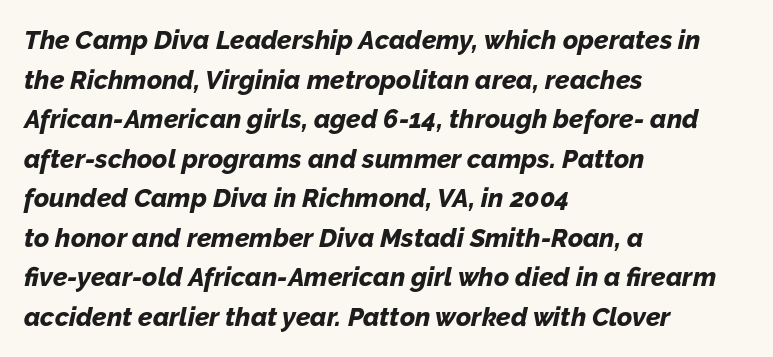
{"italic": "yes", "lean": "right", "slant_degrees": 12, "bold": "yes", "underline": "no", "align": "left", "line_spacing": "normal", "line_spacing_ratio": 1.52, "letter_spacing": "normal", "letter_spacing_em": 0.0, "glyph_px": 26}
